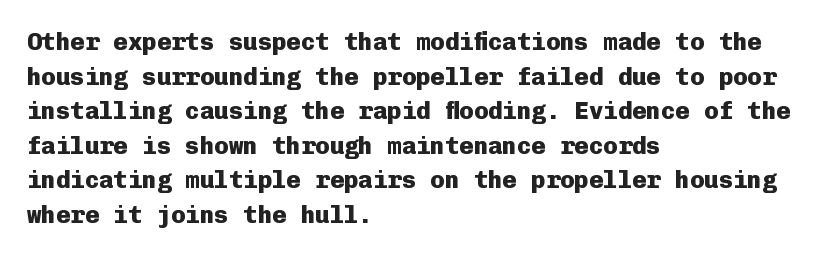
Rule under the text: the space is simply empty. Nothing unusual about the tracking: characters are spaced as the font intends. Leading: standard. This sample uses an upright cut, with every glyph sitting square on the baseline. Set as a true bold cut, around the 700 mark. Line beginnings align vertically; line endings do not.
